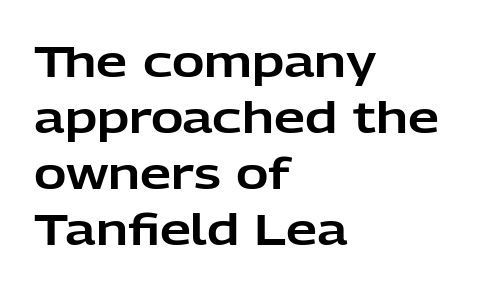
The letters advance in unequal steps, a hallmark of proportional type. The passage shown has conventional tracking throughout. Letterform terminals end flat and unadorned throughout the passage. Descender tails drop into unmarked territory. In terms of leading, this rendering sits right in the middle.
